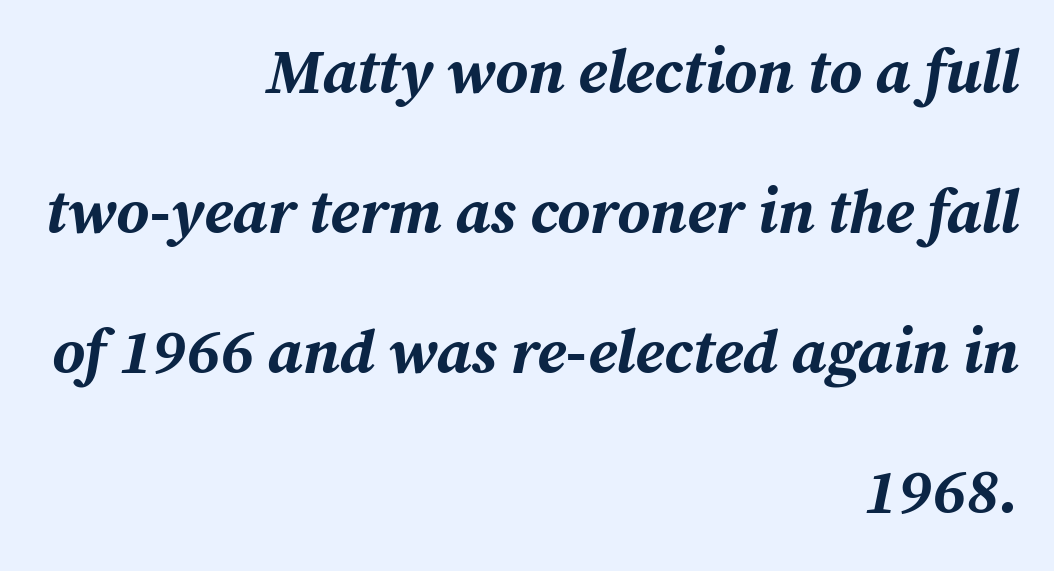
Q: Is the text bold? A: Yes.
Q: Is the text italic (slanted)? A: Yes, it leans right by about 12 degrees.
Q: Is the text underlined? A: No.
Q: How is the paragraph aligned? A: Right-aligned.
Q: Is the spacing between letters normal or unusually wide? A: Normal.
Q: Is the spacing between lines tight, normal or loose? A: Loose.
Q: Width (condensed, normal, or wide)? A: Normal.
Q: Stroke contrast? A: Medium.
Q: x-height? A: Medium.
Q: Monospaced? A: No.
